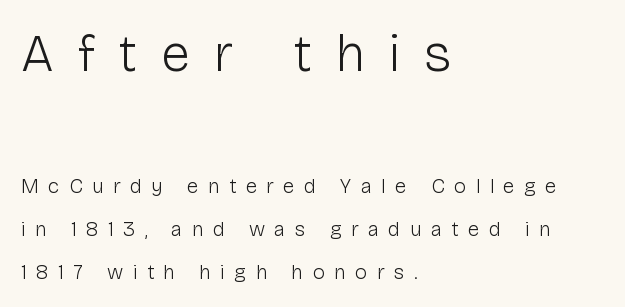
{"serif": "no", "italic": "no", "bold": "no", "weight": "light", "width": "normal", "stroke_contrast": "low", "x_height": "medium", "monospaced": "no", "underline": "no", "align": "left", "line_spacing": "loose", "line_spacing_ratio": 2.06, "letter_spacing": "wide", "letter_spacing_em": 0.44, "larger_block": "first", "size_ratio": 2.52, "glyph_px": 53}
